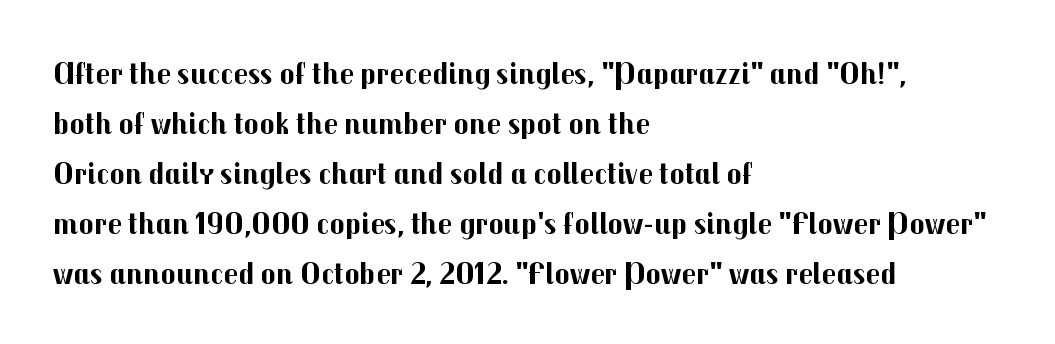
{"serif": "no", "italic": "no", "bold": "yes", "weight": "bold", "width": "normal", "stroke_contrast": "medium", "x_height": "medium", "monospaced": "no", "underline": "no", "align": "left", "line_spacing": "normal", "line_spacing_ratio": 1.56, "letter_spacing": "normal", "letter_spacing_em": 0.0, "glyph_px": 32}
